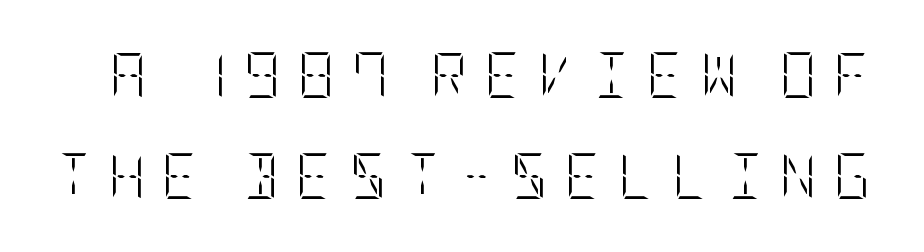
Q: Is the text bold? A: No.
Q: Is the text italic (slanted)? A: No, it is upright.
Q: Is the text underlined? A: No.
Q: Is the spacing between letters normal or unusually wide? A: Unusually wide.
Q: Is the spacing between lines tight, normal or loose? A: Loose.
Q: Width (condensed, normal, or wide)? A: Condensed.
Q: Stroke contrast? A: Low.
Q: x-height? A: Large.
